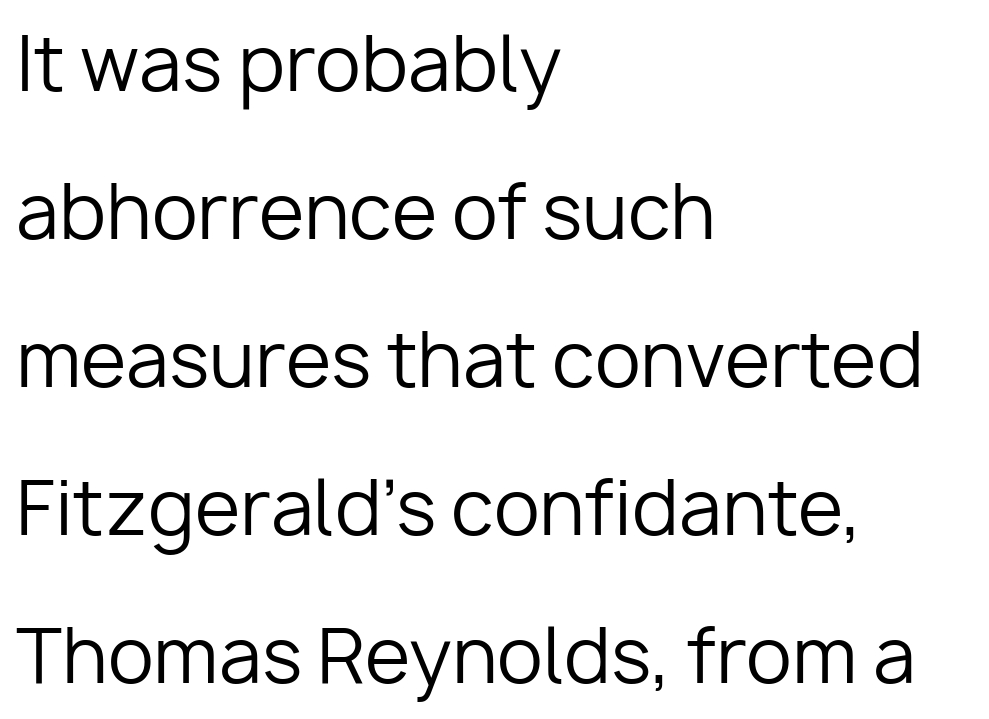
The image shows 74 px regular-weight sans-serif type, upright; set left-aligned, loose line spacing (2.0x), normal letter spacing, not underlined; low stroke contrast and a medium x-height.
